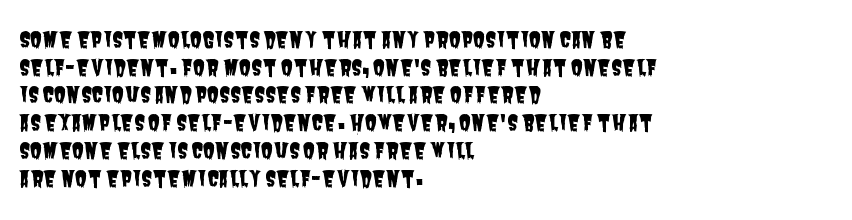
The image shows 22 px text type; set left-aligned, normal line spacing (1.26x), normal letter spacing, not underlined.
